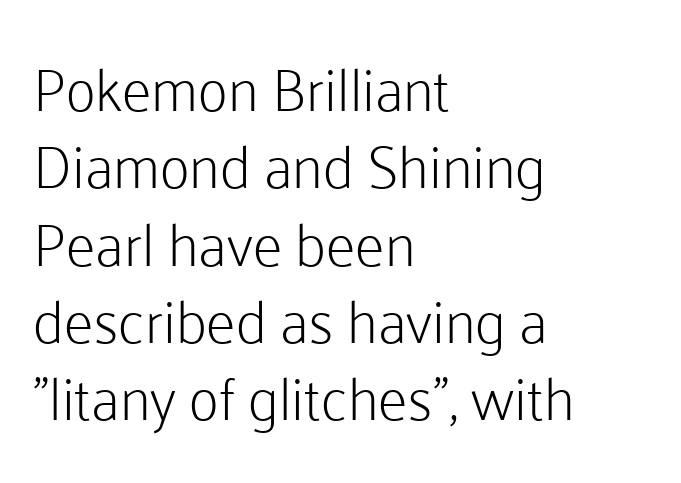
Q: Is the text bold? A: No.
Q: Is the text italic (slanted)? A: No, it is upright.
Q: Is the typeface a serif or a sans-serif typeface? A: Sans-serif.
Q: Is the text underlined? A: No.
Q: How is the paragraph aligned? A: Left-aligned.
Q: Is the spacing between letters normal or unusually wide? A: Normal.
Q: Is the spacing between lines tight, normal or loose? A: Normal.
Q: Width (condensed, normal, or wide)? A: Normal.
Q: Stroke contrast? A: Low.
Q: x-height? A: Medium.
Q: Monospaced? A: No.
